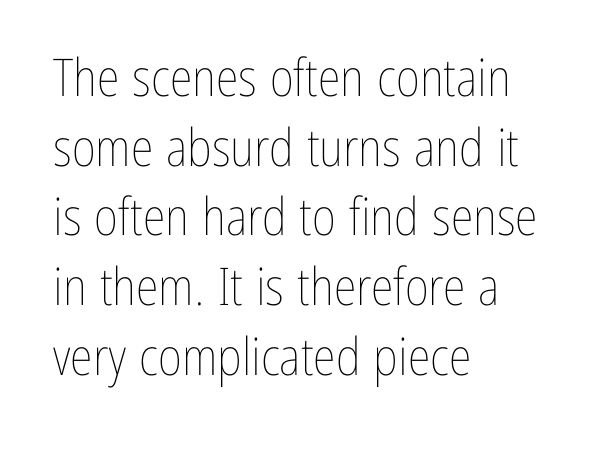
Q: Is the text bold? A: No.
Q: Is the text italic (slanted)? A: No, it is upright.
Q: Is the text underlined? A: No.
Q: How is the paragraph aligned? A: Left-aligned.
Q: Is the spacing between letters normal or unusually wide? A: Normal.
Q: Is the spacing between lines tight, normal or loose? A: Normal.
Q: Width (condensed, normal, or wide)? A: Condensed.
Q: Stroke contrast? A: Low.
Q: x-height? A: Medium.
Q: Monospaced? A: No.
